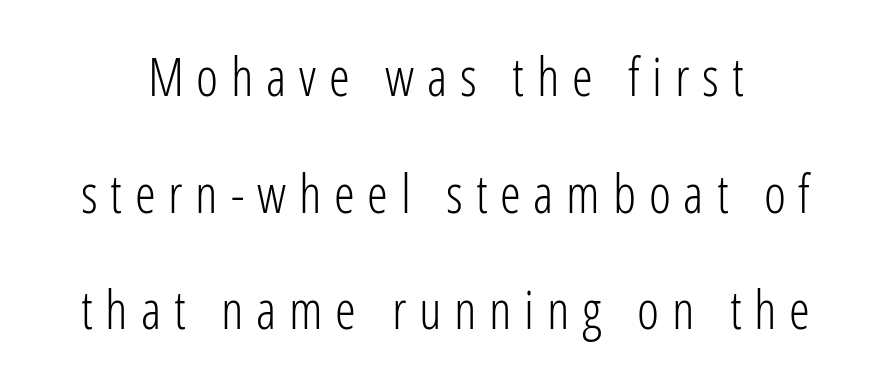
The letters look calm and open, with moderate or lighter stems. Nope, not italic — everything's standing straight. You could not count columns in this text — the font is proportionally spaced. Interline gaps are noticeably wide in this sample.
